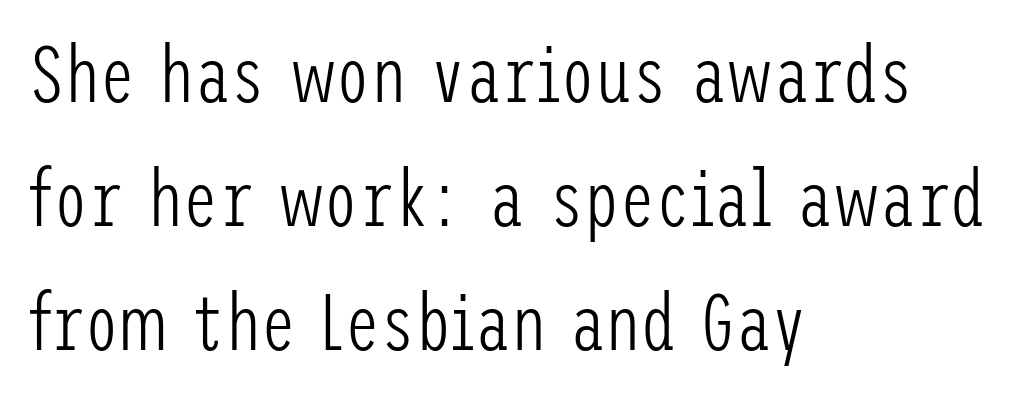
{"serif": "no", "italic": "no", "bold": "no", "weight": "light", "width": "condensed", "stroke_contrast": "low", "x_height": "medium", "underline": "no", "align": "left", "line_spacing": "normal", "line_spacing_ratio": 1.57, "letter_spacing": "normal", "letter_spacing_em": 0.0, "glyph_px": 79}
